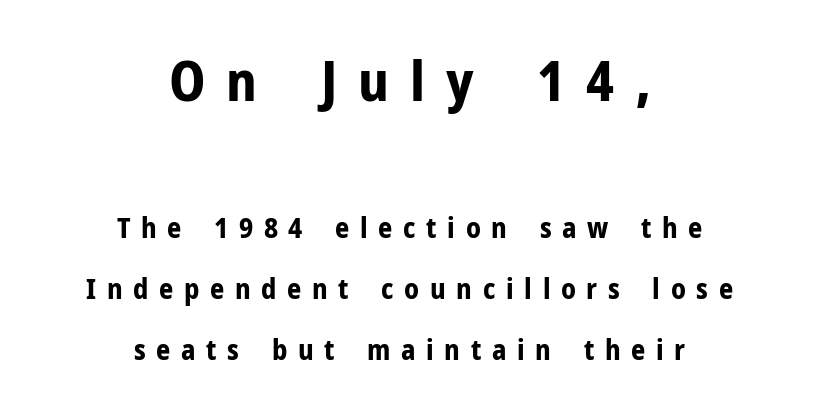
The image shows 55 px bold sans-serif type, upright; set centered, loose line spacing (2.18x), unusually wide letter spacing (+0.38 em), not underlined; the first (top) block is 1.96x larger; low stroke contrast and a medium x-height.
